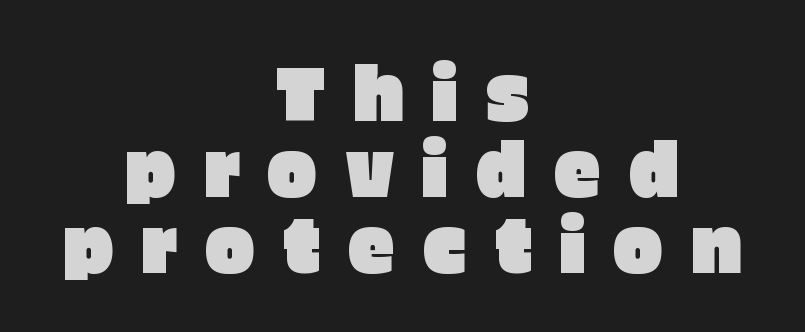
The image shows 76 px sans-serif type, upright; set centered, tight line spacing (1.0x), unusually wide letter spacing (+0.35 em), not underlined; low stroke contrast and a large x-height.
